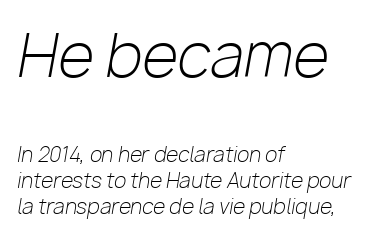
The image shows 59 px light type, italic (leaning right); set left-aligned, normal line spacing (1.3x), normal letter spacing, not underlined; the first (top) block is 2.95x larger; low stroke contrast and a medium x-height.
